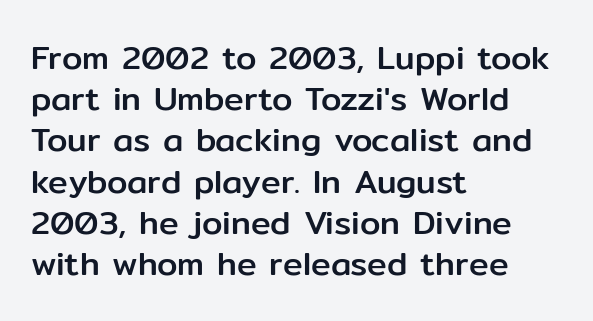
The image shows 33 px sans-serif type, upright; set left-aligned, normal line spacing (1.25x), normal letter spacing, not underlined; low stroke contrast and a medium x-height.
